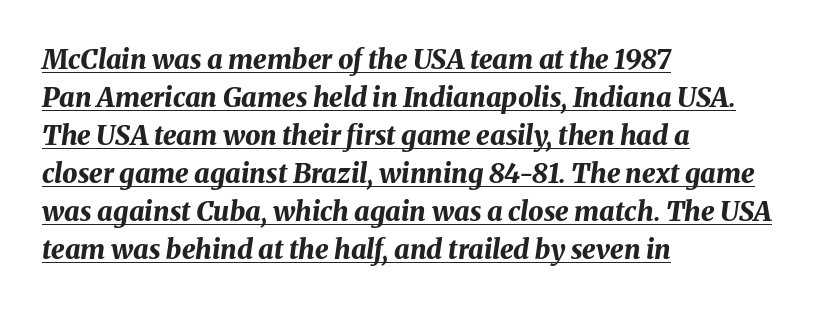
Alignment: flush left. The passage shown stacks its lines at a standard gap. The face used here appears with an underline applied. In terms of letterspacing, this is plain default setting. This sample uses an oblique cut, with every glyph tilted off the vertical. Summary of weight: heavy, a full bold.
